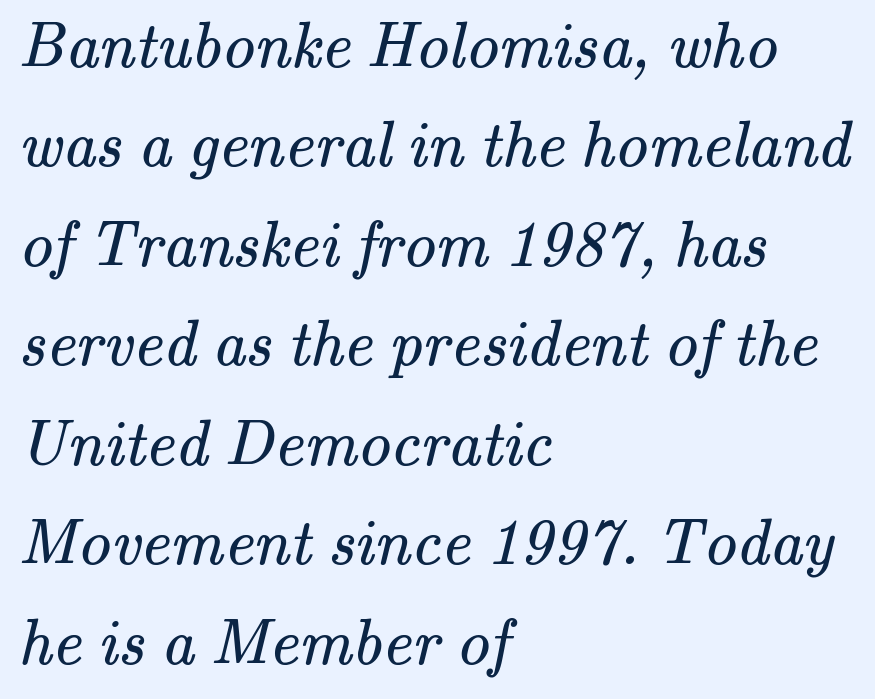
{"serif": "yes", "bold": "no", "weight": "regular", "width": "normal", "stroke_contrast": "medium", "x_height": "small", "monospaced": "no", "underline": "no", "align": "left", "line_spacing": "normal", "line_spacing_ratio": 1.53, "letter_spacing": "normal", "letter_spacing_em": 0.0, "glyph_px": 65}
